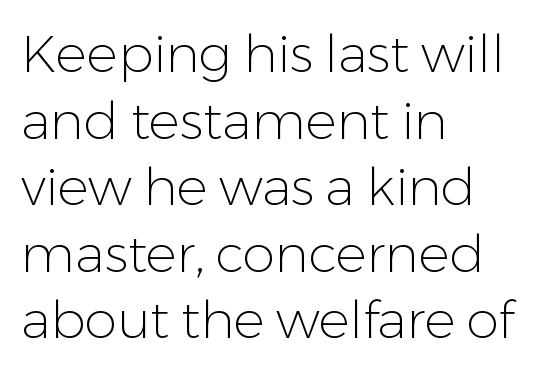
Q: Is the text bold? A: No.
Q: Is the text italic (slanted)? A: No, it is upright.
Q: Is the typeface a serif or a sans-serif typeface? A: Sans-serif.
Q: Is the text underlined? A: No.
Q: How is the paragraph aligned? A: Left-aligned.
Q: Is the spacing between letters normal or unusually wide? A: Normal.
Q: Is the spacing between lines tight, normal or loose? A: Normal.
Q: Width (condensed, normal, or wide)? A: Normal.
Q: Stroke contrast? A: Low.
Q: x-height? A: Medium.
Q: Monospaced? A: No.
